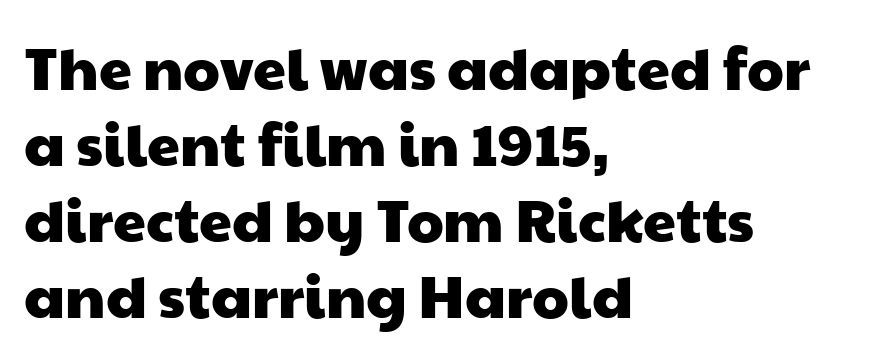
The image shows 59 px wide sans-serif type; set left-aligned, normal line spacing (1.29x), normal letter spacing, not underlined; low stroke contrast and a medium x-height.
